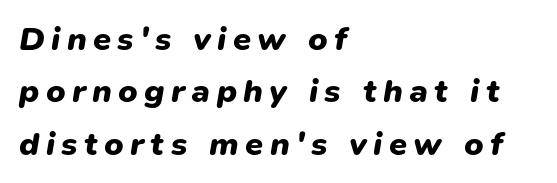
Q: Is the text bold? A: Yes.
Q: Is the text italic (slanted)? A: Yes, it leans right by about 9 degrees.
Q: Is the text underlined? A: No.
Q: How is the paragraph aligned? A: Left-aligned.
Q: Is the spacing between lines tight, normal or loose? A: Normal.
Q: Width (condensed, normal, or wide)? A: Normal.
Q: Stroke contrast? A: Low.
Q: x-height? A: Medium.
Q: Monospaced? A: No.
